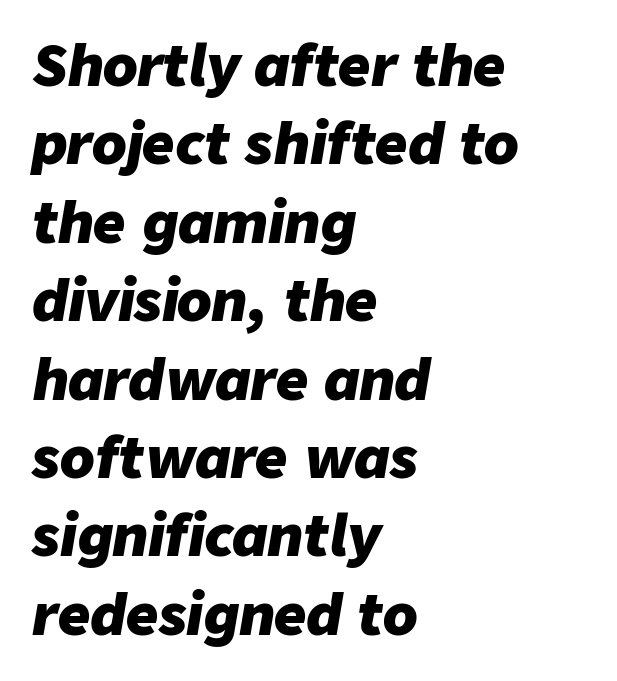
Does the leading feel generous? No, just average. Visually the block forms a straight wall on the left and a jagged coastline on the right. Emphasis by weight is at full strength: bold. Words appear dense and cohesive because spacing is normal. Yep, that's italic — everything's leaning. Note the varied advance widths — an 'i' is clearly narrower than an 'm'.
